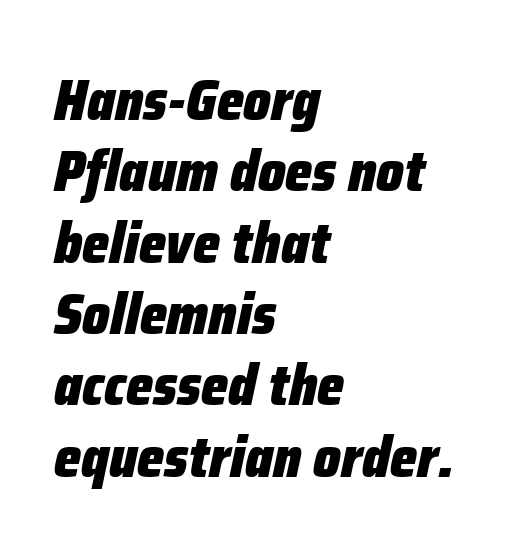
{"italic": "yes", "lean": "right", "slant_degrees": 12, "bold": "yes", "weight": "heavy", "width": "condensed", "stroke_contrast": "low", "x_height": "medium", "monospaced": "no", "underline": "no", "align": "left", "line_spacing_ratio": 1.23, "letter_spacing": "normal", "letter_spacing_em": 0.0, "glyph_px": 58}
